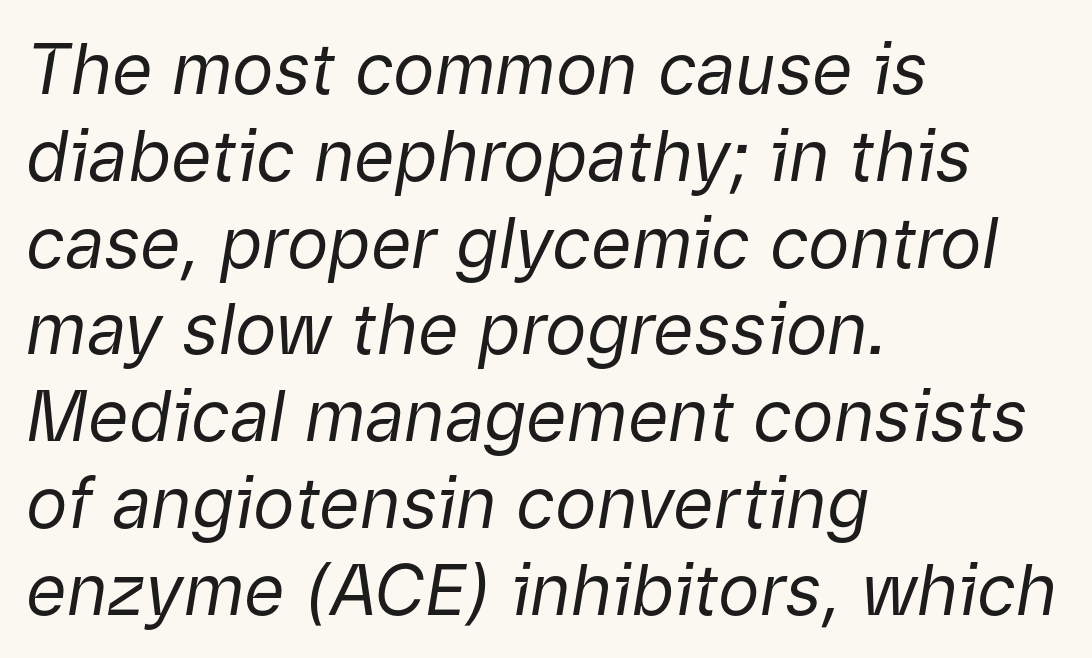
The passage shown is not bold in any degree. Horizontal alignment here is leftward, the default for most running prose. Each letter keeps its own natural width here, so spacing adapts to shape. The text carries the slant typical of an italic or oblique font. Any mark beneath the type? The region is blank. Observe the ordinary spacing: letters are neighbours, not strangers.
